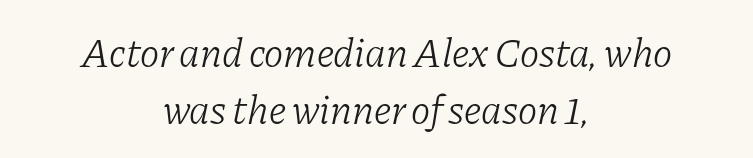
Q: Is the text bold? A: No.
Q: Is the text italic (slanted)? A: Yes, it leans right by about 11 degrees.
Q: Is the typeface a serif or a sans-serif typeface? A: Serif.
Q: Is the text underlined? A: No.
Q: How is the paragraph aligned? A: Centered.
Q: Is the spacing between letters normal or unusually wide? A: Normal.
Q: Is the spacing between lines tight, normal or loose? A: Normal.
Q: Width (condensed, normal, or wide)? A: Normal.
Q: Stroke contrast? A: Low.
Q: x-height? A: Medium.
Q: Monospaced? A: No.
